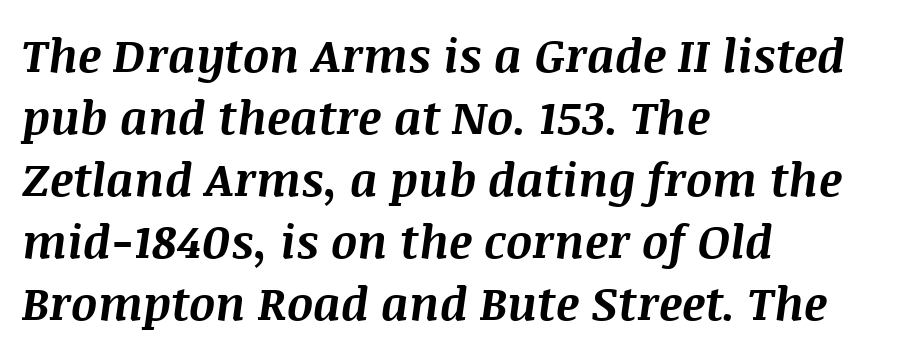
{"italic": "yes", "lean": "right", "slant_degrees": 8, "bold": "yes", "weight": "bold", "width": "normal", "stroke_contrast": "medium", "x_height": "large", "monospaced": "no", "underline": "no", "align": "left", "line_spacing": "normal", "line_spacing_ratio": 1.35, "letter_spacing": "normal", "letter_spacing_em": 0.0, "glyph_px": 46}
